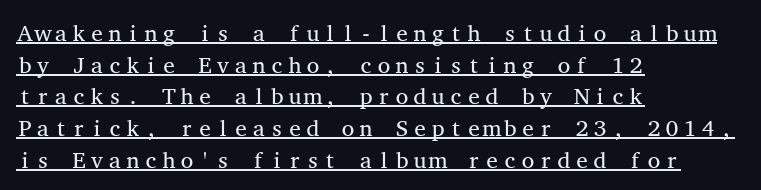
The image shows 23 px text type, upright; set left-aligned, normal line spacing (1.38x), normal letter spacing, underlined.
